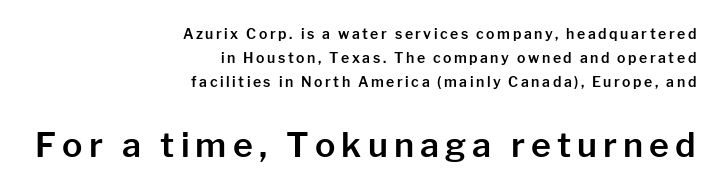
The image shows 34 px sans-serif type, upright; set right-aligned, normal line spacing (1.7x), not underlined; the second (bottom) block is 2.43x larger; low stroke contrast and a medium x-height.
